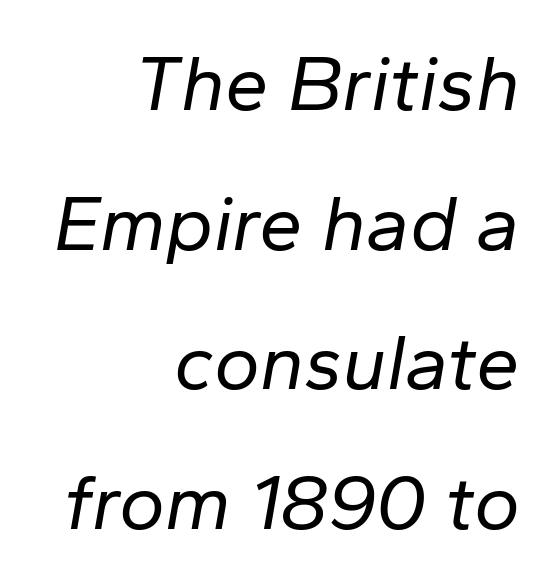
Q: Is the text bold? A: No.
Q: Is the text italic (slanted)? A: Yes, it leans right by about 10 degrees.
Q: Is the text underlined? A: No.
Q: How is the paragraph aligned? A: Right-aligned.
Q: Is the spacing between letters normal or unusually wide? A: Normal.
Q: Width (condensed, normal, or wide)? A: Normal.
Q: Stroke contrast? A: Low.
Q: x-height? A: Medium.
Q: Monospaced? A: No.
